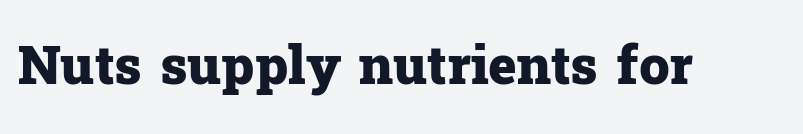
The face used here is rendered with its standard letterfit. Lines of text with bare space underneath. Set as a true bold cut, around the 700 mark. Is there any slant? The stems are plumb.
